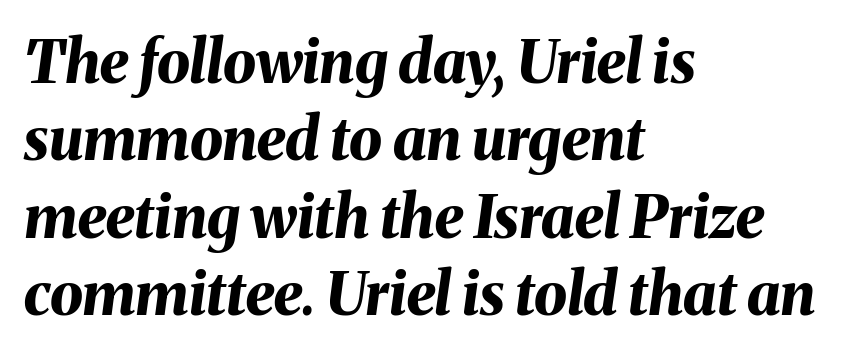
{"italic": "yes", "lean": "right", "slant_degrees": 8, "bold": "yes", "weight": "bold", "width": "normal", "stroke_contrast": "medium", "x_height": "medium", "monospaced": "no", "underline": "no", "align": "left", "line_spacing": "normal", "line_spacing_ratio": 1.31, "letter_spacing": "normal", "letter_spacing_em": 0.0, "glyph_px": 59}
